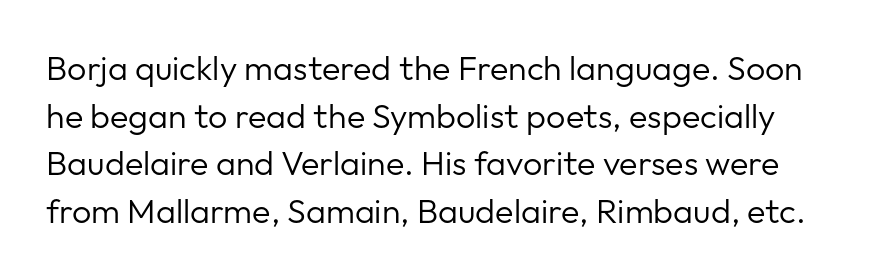
Q: Is the text bold? A: No.
Q: Is the text italic (slanted)? A: No, it is upright.
Q: Is the typeface a serif or a sans-serif typeface? A: Sans-serif.
Q: Is the text underlined? A: No.
Q: Is the spacing between letters normal or unusually wide? A: Normal.
Q: Is the spacing between lines tight, normal or loose? A: Normal.
Q: Width (condensed, normal, or wide)? A: Normal.
Q: Stroke contrast? A: Low.
Q: x-height? A: Medium.
Q: Monospaced? A: No.
